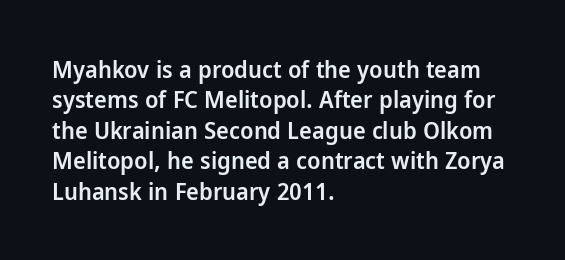
The image shows 24 px text type, upright; set left-aligned, normal line spacing (1.27x), normal letter spacing, not underlined.
